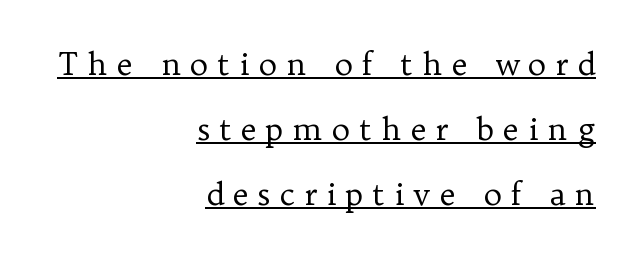
Q: Is the text bold? A: No.
Q: Is the text italic (slanted)? A: No, it is upright.
Q: Is the typeface a serif or a sans-serif typeface? A: Serif.
Q: Is the text underlined? A: Yes.
Q: How is the paragraph aligned? A: Right-aligned.
Q: Is the spacing between letters normal or unusually wide? A: Unusually wide.
Q: Is the spacing between lines tight, normal or loose? A: Loose.
Q: Width (condensed, normal, or wide)? A: Normal.
Q: Stroke contrast? A: Low.
Q: x-height? A: Medium.
Q: Monospaced? A: No.
